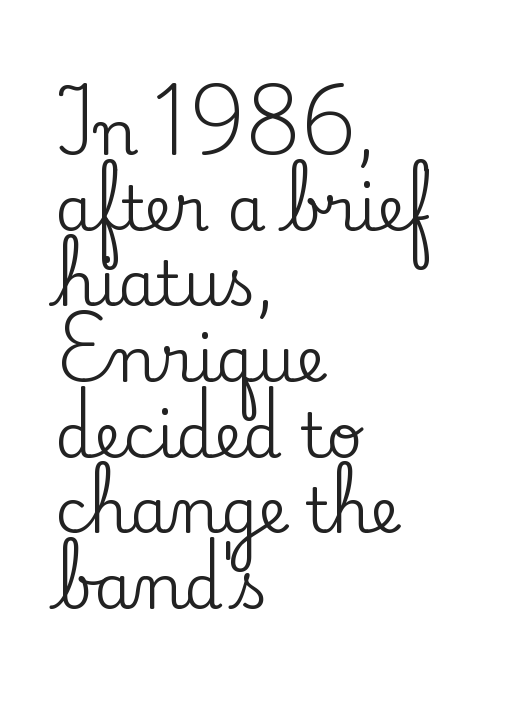
Q: Is the text italic (slanted)? A: No, it is upright.
Q: Is the typeface a serif or a sans-serif typeface? A: Serif.
Q: Is the text underlined? A: No.
Q: How is the paragraph aligned? A: Left-aligned.
Q: Is the spacing between letters normal or unusually wide? A: Normal.
Q: Width (condensed, normal, or wide)? A: Normal.
Q: Stroke contrast? A: Low.
Q: x-height? A: Small.
Q: Monospaced? A: No.
